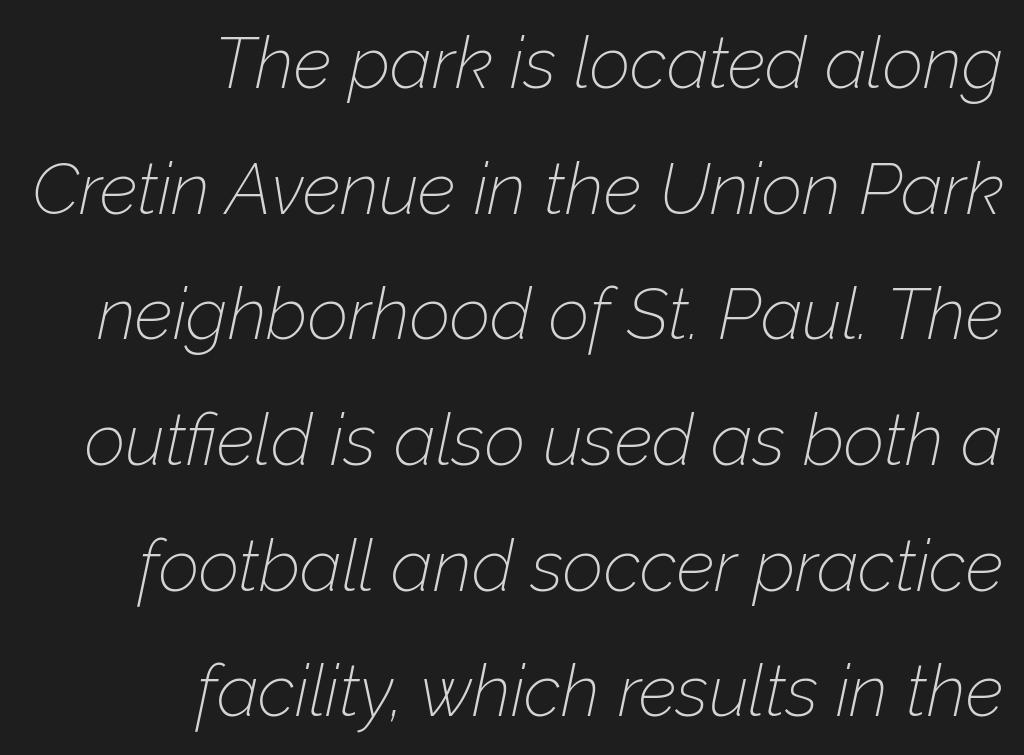
{"italic": "yes", "lean": "right", "slant_degrees": 12, "bold": "no", "weight": "thin", "width": "normal", "stroke_contrast": "low", "x_height": "medium", "monospaced": "no", "underline": "no", "align": "right", "line_spacing_ratio": 1.77, "letter_spacing": "normal", "letter_spacing_em": 0.0, "glyph_px": 71}
